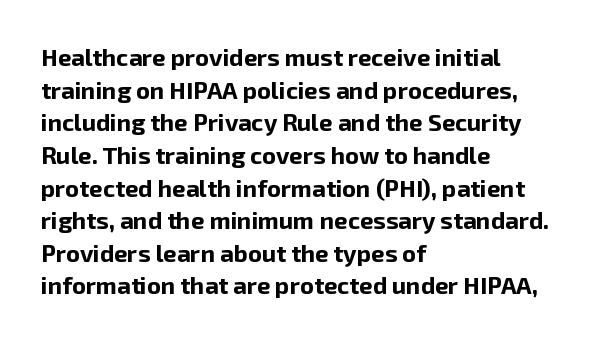
Q: Is the text bold? A: Yes.
Q: Is the text italic (slanted)? A: No, it is upright.
Q: Is the text underlined? A: No.
Q: How is the paragraph aligned? A: Left-aligned.
Q: Is the spacing between letters normal or unusually wide? A: Normal.
Q: Is the spacing between lines tight, normal or loose? A: Normal.
